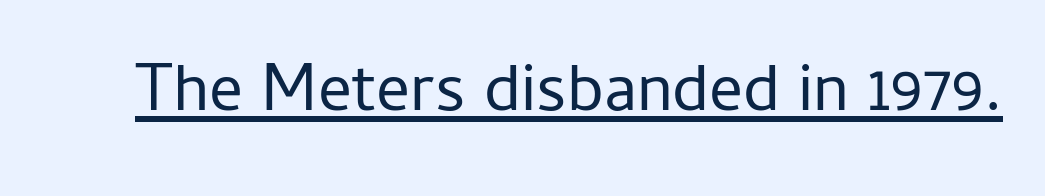
The image shows 67 px regular-weight sans-serif type, upright; set normal letter spacing, underlined; low stroke contrast and a medium x-height.
